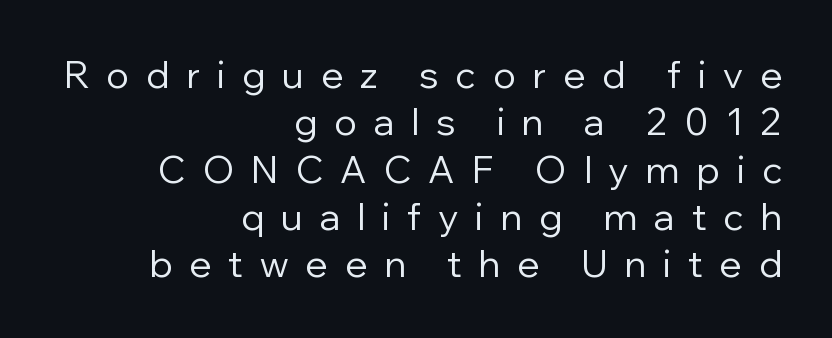
Q: Is the text bold? A: No.
Q: Is the text italic (slanted)? A: No, it is upright.
Q: Is the typeface a serif or a sans-serif typeface? A: Sans-serif.
Q: Is the text underlined? A: No.
Q: How is the paragraph aligned? A: Right-aligned.
Q: Is the spacing between letters normal or unusually wide? A: Unusually wide.
Q: Is the spacing between lines tight, normal or loose? A: Normal.
Q: Width (condensed, normal, or wide)? A: Normal.
Q: Stroke contrast? A: Low.
Q: x-height? A: Medium.
Q: Monospaced? A: No.
